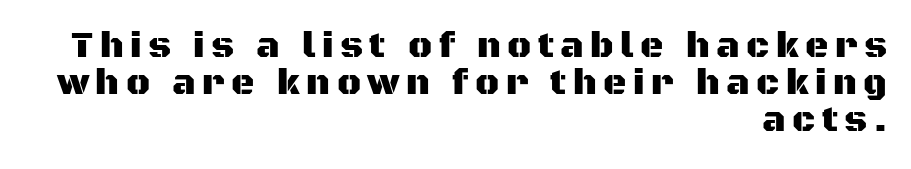
The image shows 36 px sans-serif type, upright; set right-aligned, tight line spacing (1.03x), not underlined; medium stroke contrast and a large x-height.
